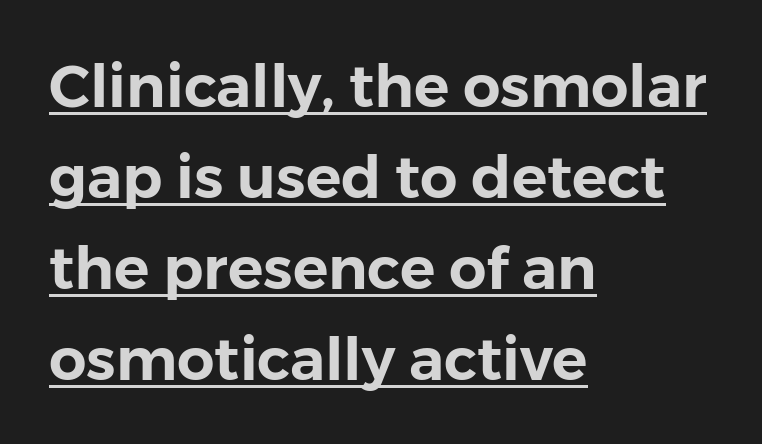
{"serif": "no", "italic": "no", "width": "normal", "stroke_contrast": "low", "x_height": "medium", "monospaced": "no", "underline": "yes", "align": "left", "line_spacing": "normal", "line_spacing_ratio": 1.54, "letter_spacing": "normal", "letter_spacing_em": 0.0, "glyph_px": 59}
